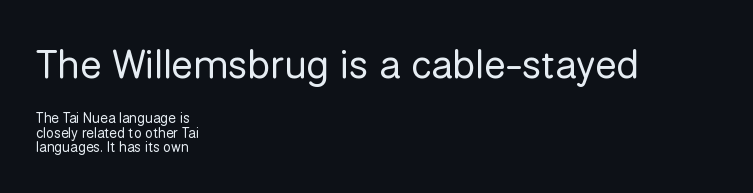
Decoration check: the copy has no underline. You could call the tracking neutral — neither tight nor loose. The type sits square on the baseline with zero lean. The weight tops out at a normal text grade. The passage shown is typed in a proportional face where columns would drift. Which margin do the lines hug? The left one — the right edge is uneven.
